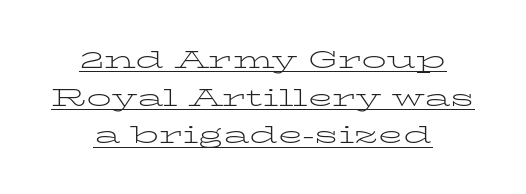
Q: Is the text bold? A: No.
Q: Is the text italic (slanted)? A: No, it is upright.
Q: Is the text underlined? A: Yes.
Q: How is the paragraph aligned? A: Centered.
Q: Is the spacing between letters normal or unusually wide? A: Normal.
Q: Is the spacing between lines tight, normal or loose? A: Normal.
